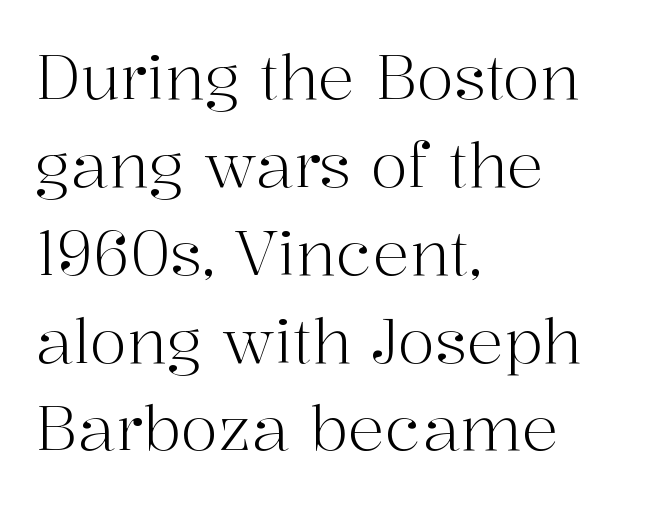
Q: Is the text bold? A: No.
Q: Is the text italic (slanted)? A: No, it is upright.
Q: Is the typeface a serif or a sans-serif typeface? A: Serif.
Q: Is the text underlined? A: No.
Q: How is the paragraph aligned? A: Left-aligned.
Q: Is the spacing between letters normal or unusually wide? A: Normal.
Q: Is the spacing between lines tight, normal or loose? A: Normal.
Q: Width (condensed, normal, or wide)? A: Normal.
Q: Stroke contrast? A: High.
Q: x-height? A: Medium.
Q: Monospaced? A: No.
